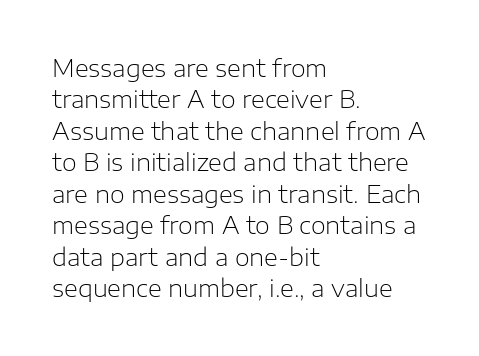
{"italic": "no", "bold": "no", "underline": "no", "align": "left", "line_spacing": "normal", "line_spacing_ratio": 1.31, "letter_spacing": "normal", "letter_spacing_em": 0.0, "glyph_px": 24}
